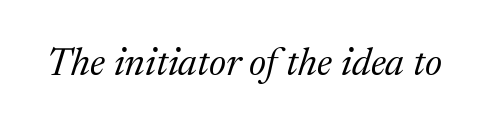
The passage shown is not bold in any degree. A typesetter would label this face a serif. Here the designer chose a conventional face with non-uniform glyph widths. Each row of text sits above clean, open space. Here the glyphs are tracked normally, forming tight word shapes.
